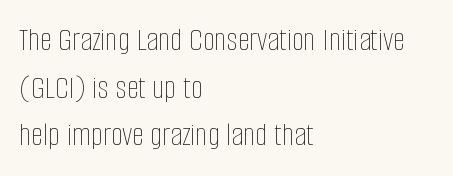
{"italic": "no", "bold": "no", "weight": "thin", "width": "condensed", "stroke_contrast": "low", "x_height": "large", "monospaced": "no", "underline": "no", "align": "left", "line_spacing": "normal", "line_spacing_ratio": 1.4, "letter_spacing": "normal", "letter_spacing_em": 0.0, "glyph_px": 34}
